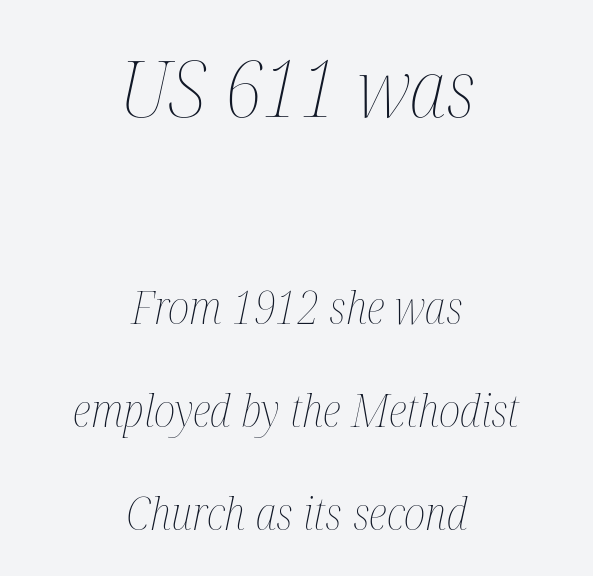
The image shows 79 px thin, condensed type, italic (leaning right); set centered, loose line spacing (2.28x), normal letter spacing, not underlined; the first (top) block is 1.76x larger; medium stroke contrast and a medium x-height.
